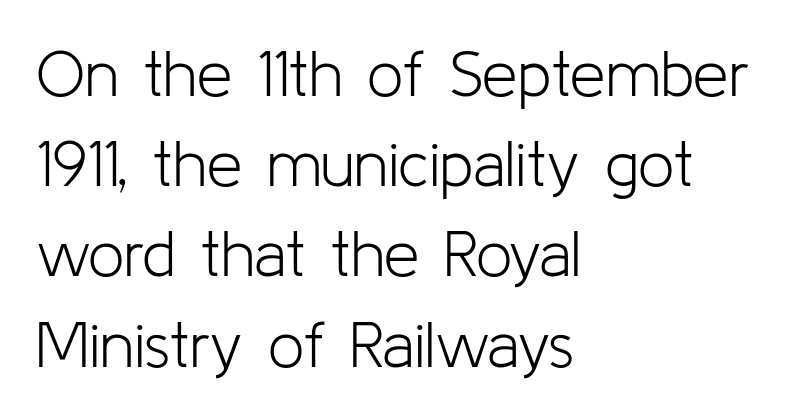
The image shows 64 px light sans-serif type, upright; set left-aligned, normal line spacing (1.41x), normal letter spacing, not underlined; low stroke contrast and a medium x-height.
